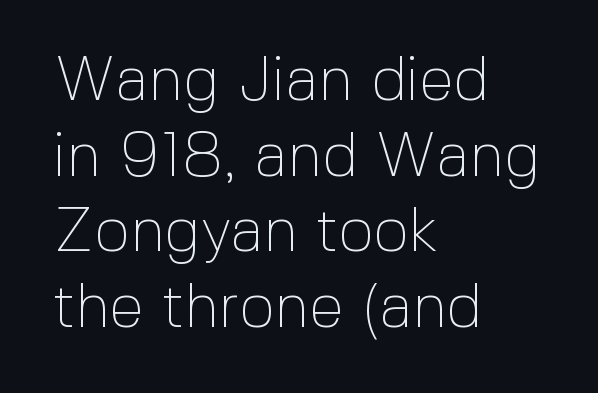
{"serif": "no", "italic": "no", "bold": "no", "weight": "thin", "width": "normal", "x_height": "medium", "monospaced": "no", "underline": "no", "align": "left", "line_spacing_ratio": 1.22, "letter_spacing": "normal", "letter_spacing_em": 0.0, "glyph_px": 62}
